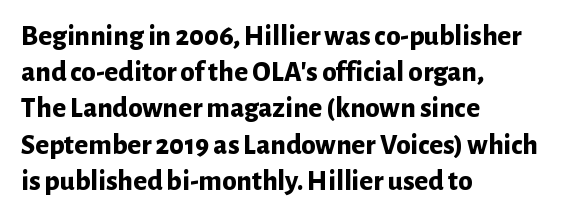
Line beginnings align vertically; line endings do not. A clean baseline with only descenders dipping below it. I'd describe the lettering as bold — thick and assertive. Observe the ordinary spacing: letters are neighbours, not strangers. Is this a sans? Yes — the strokes have no serifs.
